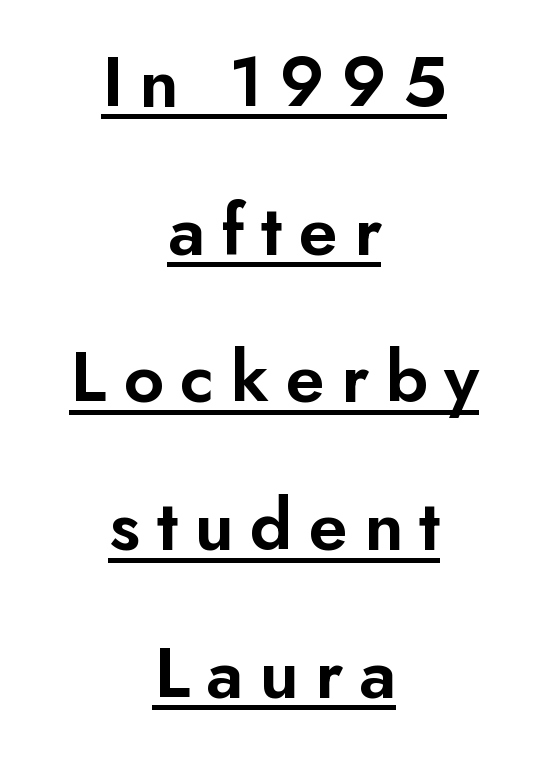
The image shows 75 px semibold sans-serif type, upright; set centered, loose line spacing (1.97x), unusually wide letter spacing (+0.21 em), underlined; low stroke contrast and a small x-height.
